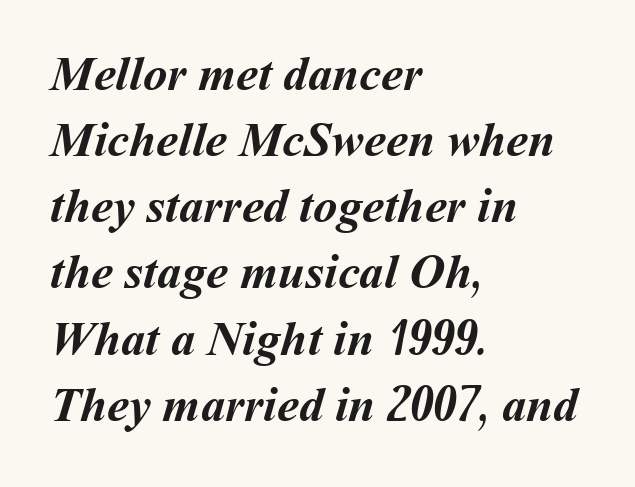
{"bold": "yes", "weight": "semibold", "width": "normal", "stroke_contrast": "medium", "x_height": "medium", "monospaced": "no", "underline": "no", "align": "left", "line_spacing": "normal", "line_spacing_ratio": 1.35, "letter_spacing": "normal", "letter_spacing_em": 0.0, "glyph_px": 49}
